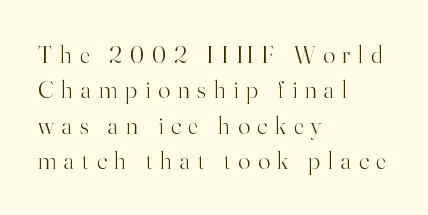
The image shows 25 px text type, upright; set left-aligned, normal line spacing (1.42x), unusually wide letter spacing (+0.31 em), not underlined.
